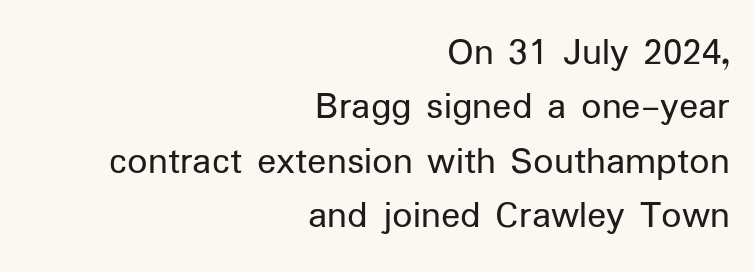
The image shows 40 px regular-weight sans-serif type, upright; set right-aligned, normal line spacing (1.36x), normal letter spacing, not underlined; low stroke contrast and a medium x-height.
